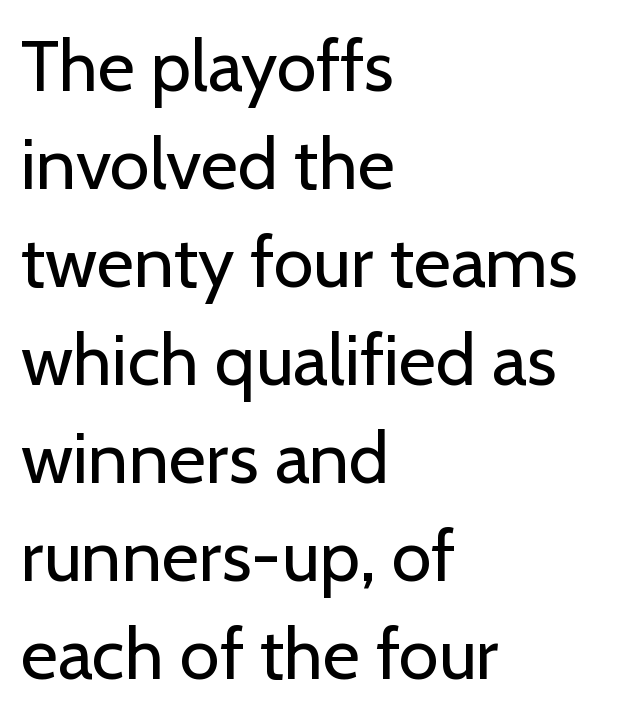
Honestly, the letter spacing is just normal — you wouldn't notice it. Each letter keeps its own natural width here, so spacing adapts to shape. The baseline area is clear. The paragraph has a hard left edge and a soft right edge. Unbolded letterforms with no extra heft. Letterform terminals end flat and unadorned throughout the passage.
